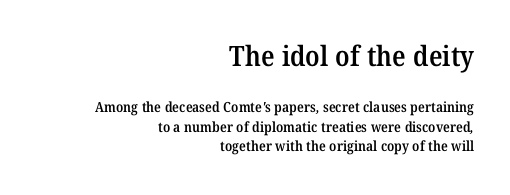
A student would notice the top passage is typeset larger than what follows. The face used here is rendered with its standard letterfit. The characters look somewhat weighty, a semibold short of true bold. Casual observation: everything's shoved over to the right.
